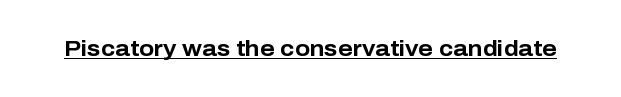
Q: Is the text bold? A: Yes.
Q: Is the text italic (slanted)? A: No, it is upright.
Q: Is the text underlined? A: Yes.
Q: Is the spacing between letters normal or unusually wide? A: Normal.
